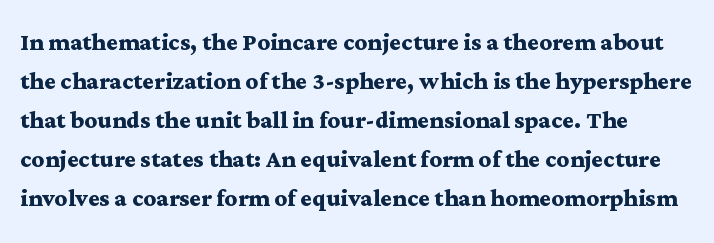
Q: Is the text bold? A: Yes.
Q: Is the text italic (slanted)? A: No, it is upright.
Q: Is the typeface a serif or a sans-serif typeface? A: Serif.
Q: Is the text underlined? A: No.
Q: Is the spacing between letters normal or unusually wide? A: Normal.
Q: Is the spacing between lines tight, normal or loose? A: Normal.
Q: Width (condensed, normal, or wide)? A: Wide.
Q: Stroke contrast? A: Medium.
Q: x-height? A: Medium.
Q: Monospaced? A: No.
